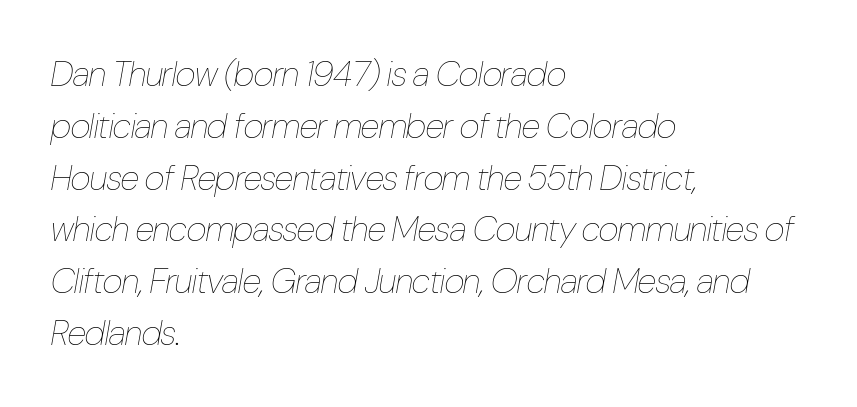
Q: Is the text bold? A: No.
Q: Is the text italic (slanted)? A: Yes, it leans right by about 10 degrees.
Q: Is the text underlined? A: No.
Q: How is the paragraph aligned? A: Left-aligned.
Q: Is the spacing between letters normal or unusually wide? A: Normal.
Q: Is the spacing between lines tight, normal or loose? A: Normal.
Q: Width (condensed, normal, or wide)? A: Condensed.
Q: Stroke contrast? A: Low.
Q: x-height? A: Medium.
Q: Monospaced? A: No.
